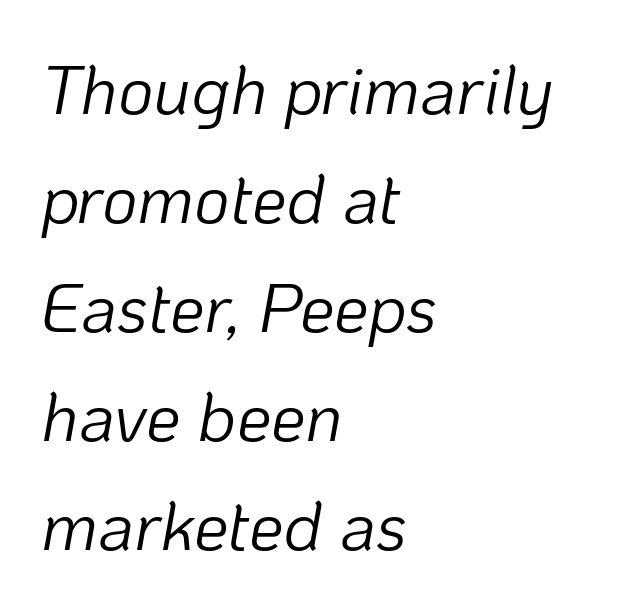
The image shows 69 px light type, italic (leaning right); set left-aligned, normal line spacing (1.58x), normal letter spacing, not underlined; low stroke contrast and a medium x-height.
